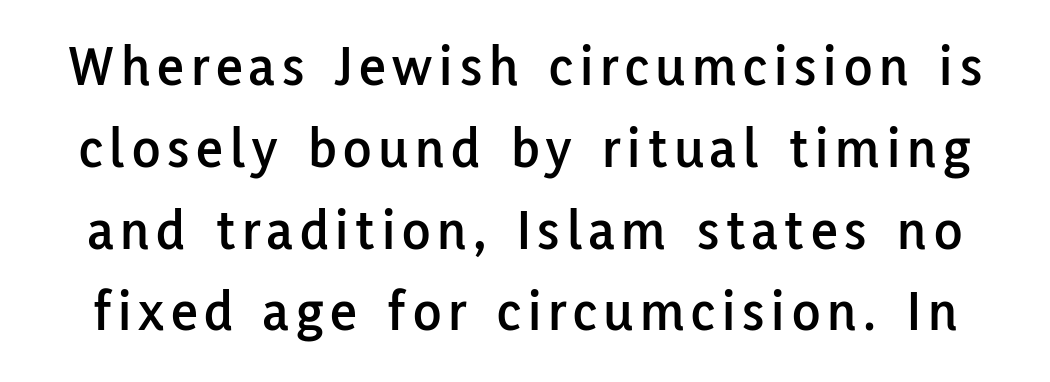
{"serif": "no", "italic": "no", "width": "normal", "stroke_contrast": "low", "x_height": "medium", "monospaced": "no", "underline": "no", "line_spacing": "normal", "line_spacing_ratio": 1.41, "glyph_px": 58}
